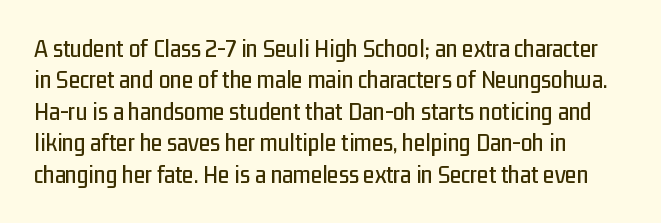
Tracking value appears to be zero — textbook default spacing. Rendered with straight, roman letterforms. Short and long lines alike share a common starting point at left. A bare baseline throughout the passage.
